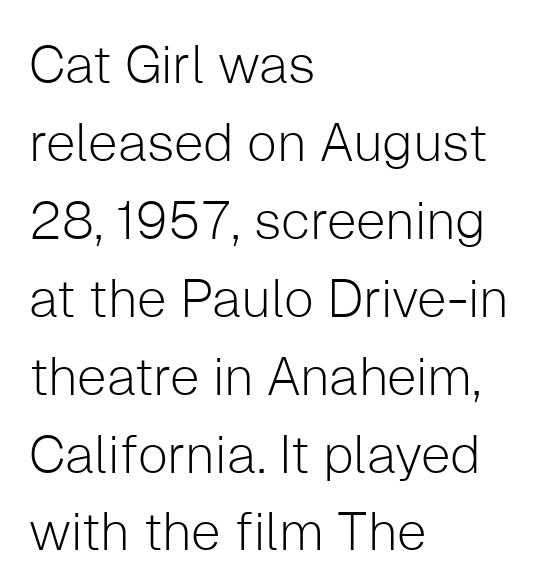
Note the varied advance widths — an 'i' is clearly narrower than an 'm'. The weight would be labelled regular, book, light, or lighter still. Horizontal alignment here is leftward, the default for most running prose. Underlining? Definitely not there. Compared with typical body copy, the letter spacing here is the same. The lettering stays uniformly vertical, giving the passage a roman look.
